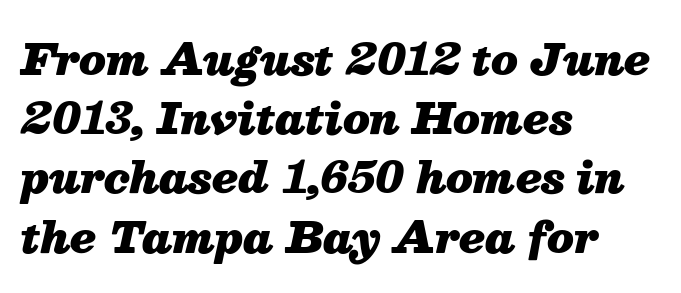
The image shows 42 px heavy type, italic (leaning right); set left-aligned, normal line spacing (1.41x), normal letter spacing, not underlined; medium stroke contrast and a medium x-height.
